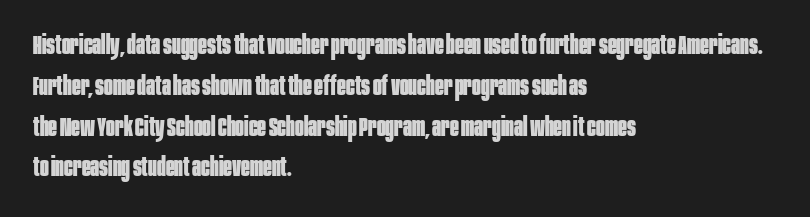
A dark, heavy texture on the line: the type is bold. Characters follow at the spacing the type designer built in. The designer left line spacing at the default. Unmarked baselines from the first word to the last. Posture: vertical.
